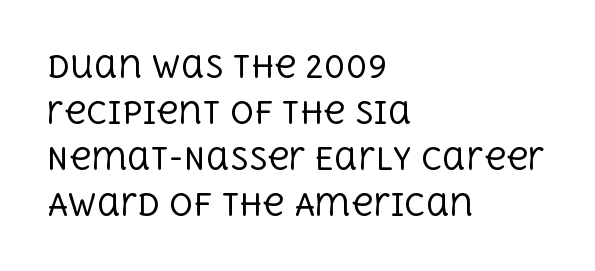
{"serif": "yes", "italic": "no", "bold": "no", "weight": "regular", "width": "normal", "x_height": "large", "monospaced": "no", "underline": "no", "align": "left", "line_spacing": "normal", "line_spacing_ratio": 1.53, "letter_spacing": "normal", "letter_spacing_em": 0.0, "glyph_px": 30}
